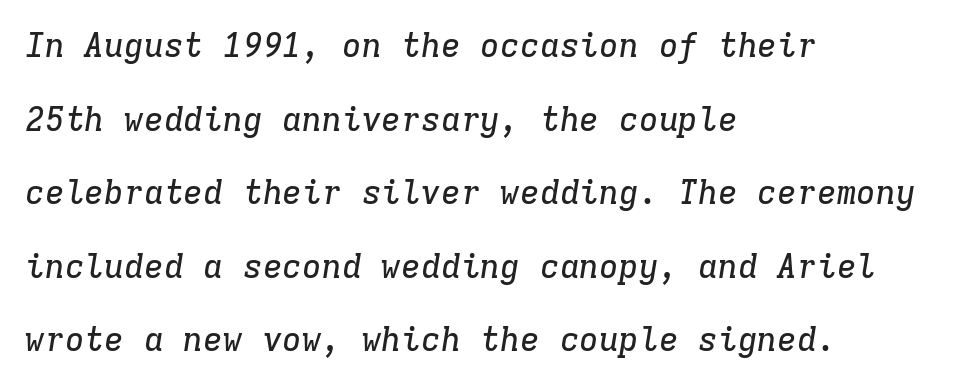
{"serif": "yes", "italic": "yes", "lean": "right", "slant_degrees": 9, "width": "normal", "stroke_contrast": "low", "x_height": "medium", "monospaced": "yes", "underline": "no", "align": "left", "line_spacing": "loose", "line_spacing_ratio": 2.23, "letter_spacing": "normal", "letter_spacing_em": 0.0, "glyph_px": 33}
